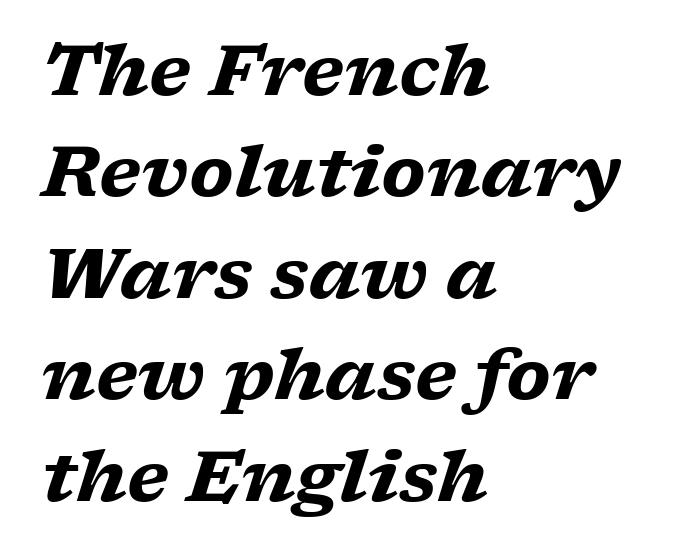
The characters display serif detailing at their extremities. The space beneath each line is pristine and unruled. Rendered with sloped, italic letterforms. These lines stack with their left ends in a neat column. Look at the tracking — it's just the regular setting, nothing added.
